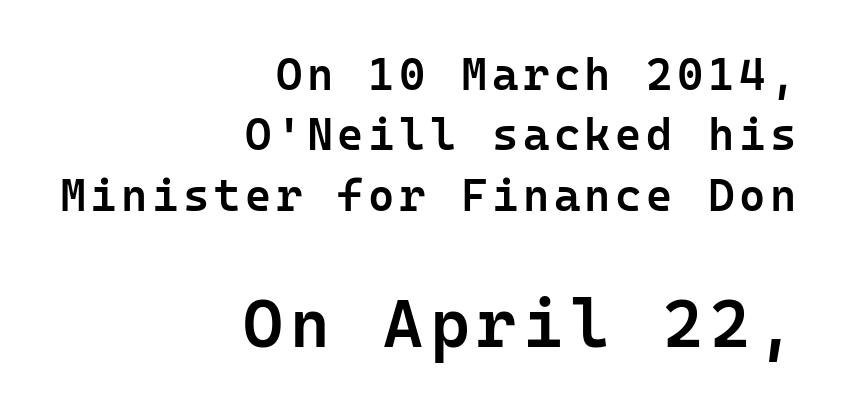
{"serif": "no", "italic": "no", "bold": "semi", "weight": "semibold", "width": "normal", "stroke_contrast": "low", "x_height": "medium", "monospaced": "yes", "underline": "no", "align": "right", "line_spacing": "normal", "line_spacing_ratio": 1.34, "larger_block": "second", "size_ratio": 1.51, "glyph_px": 68}
